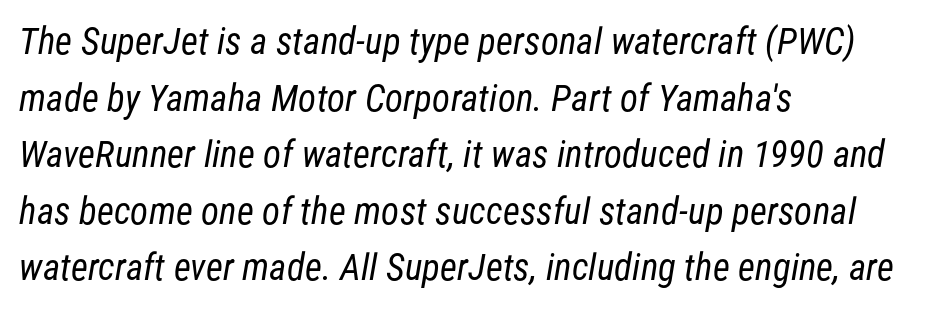
Q: Is the text bold? A: No.
Q: Is the typeface a serif or a sans-serif typeface? A: Sans-serif.
Q: Is the text underlined? A: No.
Q: How is the paragraph aligned? A: Left-aligned.
Q: Is the spacing between letters normal or unusually wide? A: Normal.
Q: Is the spacing between lines tight, normal or loose? A: Normal.
Q: Width (condensed, normal, or wide)? A: Condensed.
Q: Stroke contrast? A: Low.
Q: x-height? A: Medium.
Q: Monospaced? A: No.
